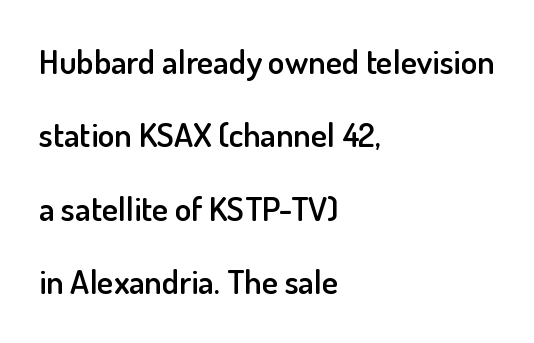
The rendering uses a semibold face; strokes are thickened but not to full bold. Here the designer chose a conventional face with non-uniform glyph widths. The letters stand straight up with perfectly vertical stems. Compared with typical body copy, the letter spacing here is the same. Regarding leading, the lines here are spaced well apart. This rendering uses left alignment, leaving the right contour irregular.
